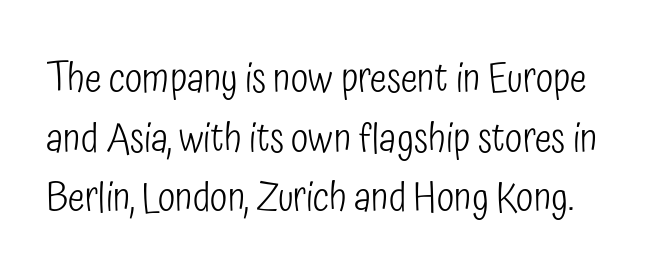
Q: Is the text bold? A: No.
Q: Is the text italic (slanted)? A: No, it is upright.
Q: Is the typeface a serif or a sans-serif typeface? A: Sans-serif.
Q: Is the text underlined? A: No.
Q: Is the spacing between letters normal or unusually wide? A: Normal.
Q: Is the spacing between lines tight, normal or loose? A: Normal.
Q: Width (condensed, normal, or wide)? A: Condensed.
Q: Stroke contrast? A: Low.
Q: x-height? A: Medium.
Q: Monospaced? A: No.
